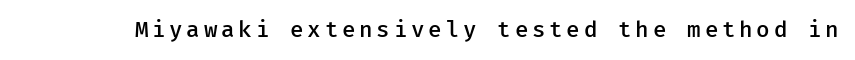
{"italic": "no", "bold": "semi", "underline": "no", "glyph_px": 22}
